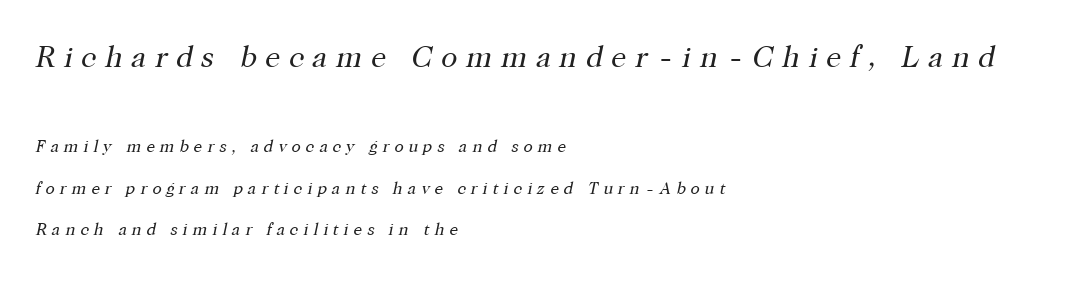
The image shows 30 px regular-weight serif type, italic (leaning right); set left-aligned, loose line spacing (2.46x), unusually wide letter spacing (+0.29 em), not underlined; the first (top) block is 1.76x larger; high stroke contrast and a medium x-height.
